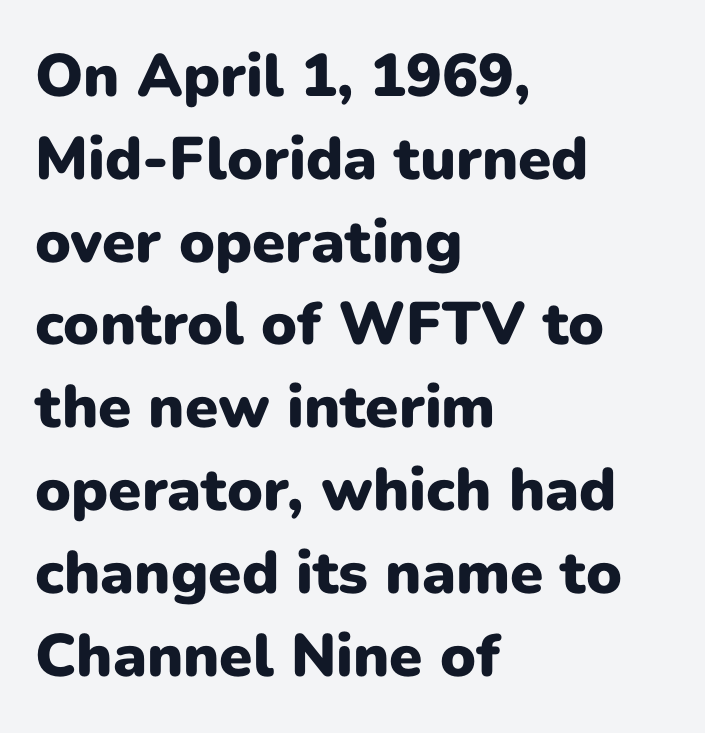
The image shows 60 px heavy sans-serif type, upright; set left-aligned, normal line spacing (1.38x), normal letter spacing, not underlined; low stroke contrast and a medium x-height.
